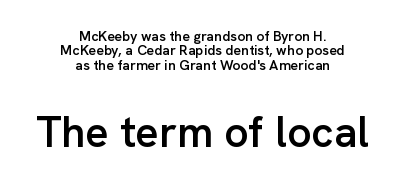
{"serif": "no", "italic": "no", "bold": "semi", "weight": "semibold", "width": "normal", "stroke_contrast": "low", "x_height": "medium", "monospaced": "no", "underline": "no", "align": "center", "line_spacing": "tight", "line_spacing_ratio": 1.02, "letter_spacing": "normal", "letter_spacing_em": 0.0, "larger_block": "second", "size_ratio": 3.07, "glyph_px": 43}
